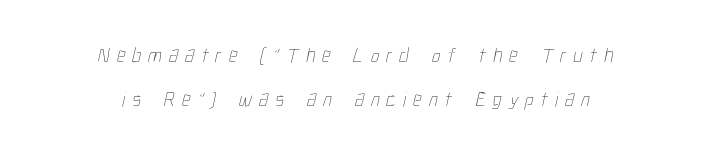
Rule under the text: the space is simply empty. This is not heavy type; no bold has been used. Loose tracking; the words dissolve into strings of separated letters. Line spacing here is loose. Reading down the block, each line starts at a different indent, mirrored at its end.
